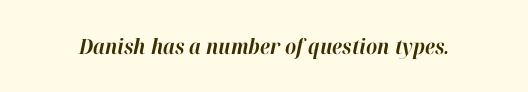
Q: Is the text bold? A: Yes.
Q: Is the text italic (slanted)? A: Yes, it leans right by about 12 degrees.
Q: Is the text underlined? A: No.
Q: Is the spacing between letters normal or unusually wide? A: Normal.
